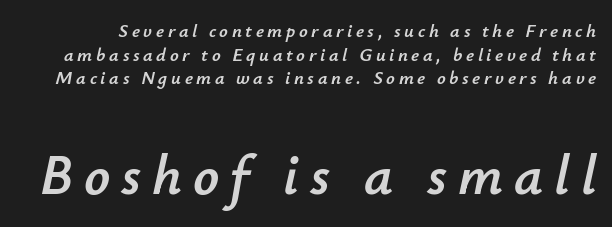
Check the space under the baseline: it is left empty. Italic? Definitely — the glyphs are oblique. The face used here is proportionally spaced, like ordinary book or web type. One glance says typical: line gaps are just what's usual. Size hierarchy here favors the trailing block over the leading one.
